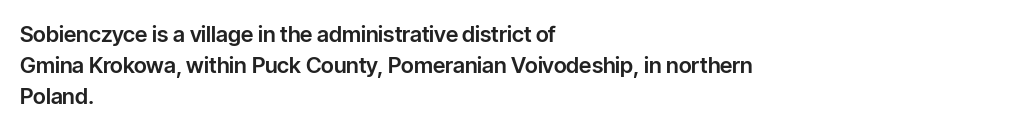
Q: Is the text italic (slanted)? A: No, it is upright.
Q: Is the text underlined? A: No.
Q: How is the paragraph aligned? A: Left-aligned.
Q: Is the spacing between letters normal or unusually wide? A: Normal.
Q: Is the spacing between lines tight, normal or loose? A: Normal.
